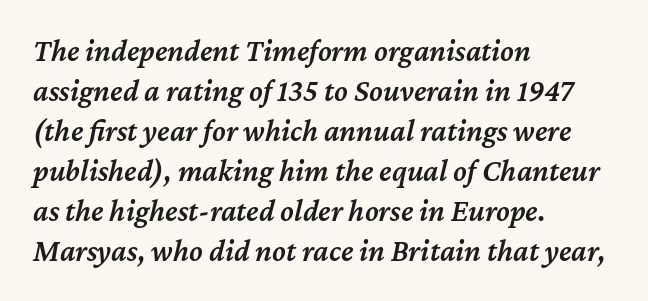
Looks like regular typesetting: each glyph gets only the width it needs. Rule under the text: the space is simply empty. What weight is shown? A semibold, between regular and bold. Inter-character spacing is left at the font's built-in metrics. The lines sit at an ordinary, default distance from one another.
